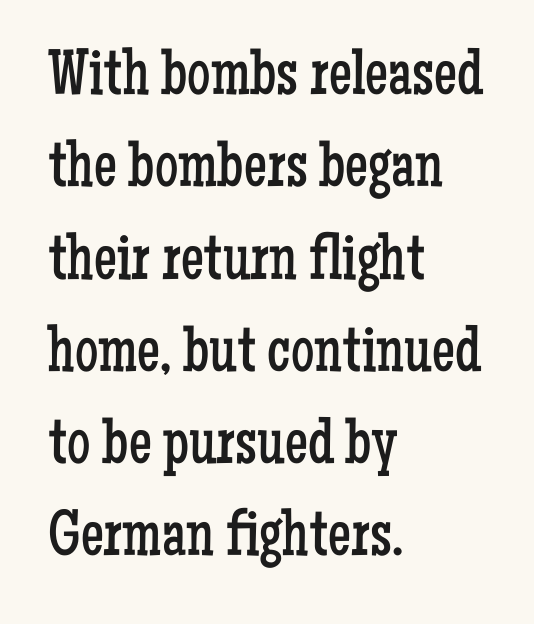
{"serif": "yes", "italic": "no", "bold": "no", "weight": "regular", "width": "condensed", "stroke_contrast": "low", "x_height": "medium", "monospaced": "no", "underline": "no", "align": "left", "line_spacing": "normal", "line_spacing_ratio": 1.42, "letter_spacing": "normal", "letter_spacing_em": 0.0, "glyph_px": 65}
